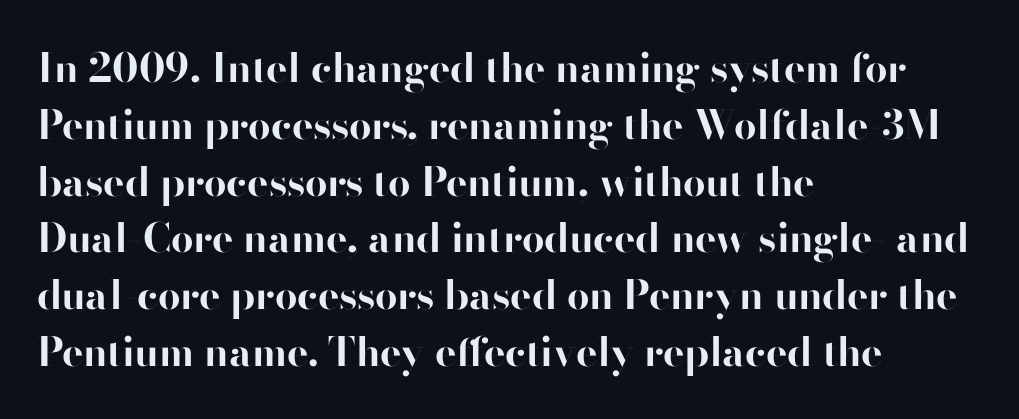
{"serif": "no", "italic": "no", "bold": "yes", "weight": "bold", "width": "normal", "stroke_contrast": "high", "x_height": "small", "monospaced": "no", "underline": "no", "align": "left", "line_spacing": "normal", "line_spacing_ratio": 1.42, "letter_spacing": "normal", "letter_spacing_em": 0.0, "glyph_px": 40}
